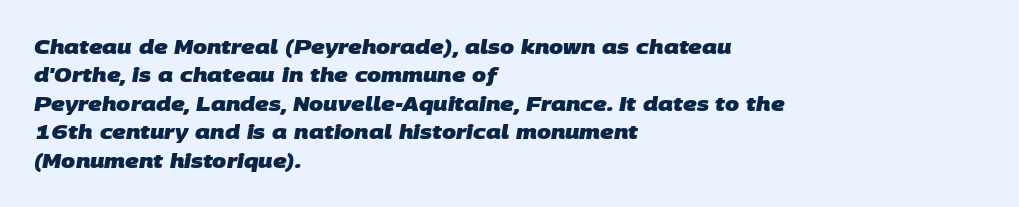
{"bold": "yes", "underline": "no", "align": "left", "line_spacing": "normal", "line_spacing_ratio": 1.42, "letter_spacing": "normal", "letter_spacing_em": 0.0, "glyph_px": 20}
